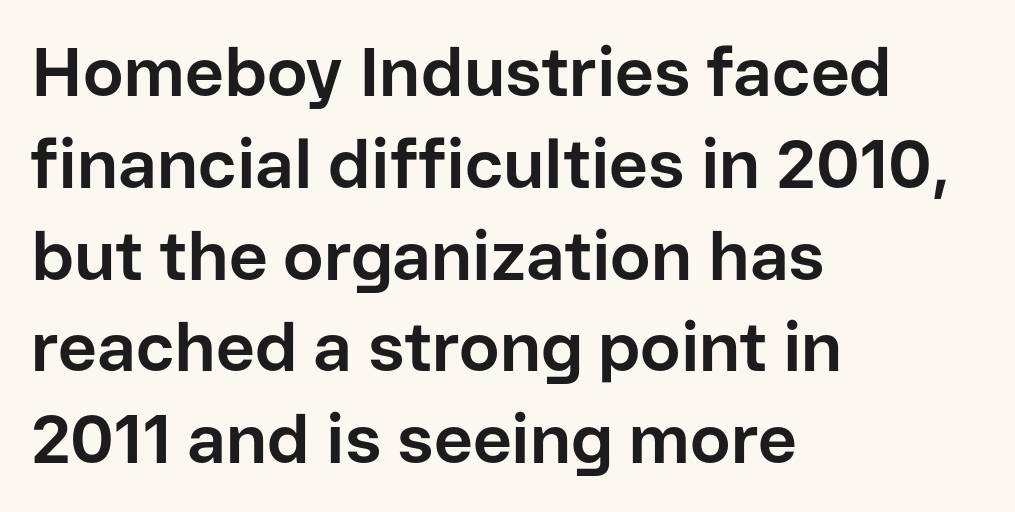
Q: Is the text bold? A: Yes.
Q: Is the text italic (slanted)? A: No, it is upright.
Q: Is the typeface a serif or a sans-serif typeface? A: Sans-serif.
Q: Is the text underlined? A: No.
Q: How is the paragraph aligned? A: Left-aligned.
Q: Is the spacing between letters normal or unusually wide? A: Normal.
Q: Is the spacing between lines tight, normal or loose? A: Normal.
Q: Width (condensed, normal, or wide)? A: Normal.
Q: Stroke contrast? A: Low.
Q: x-height? A: Medium.
Q: Monospaced? A: No.
